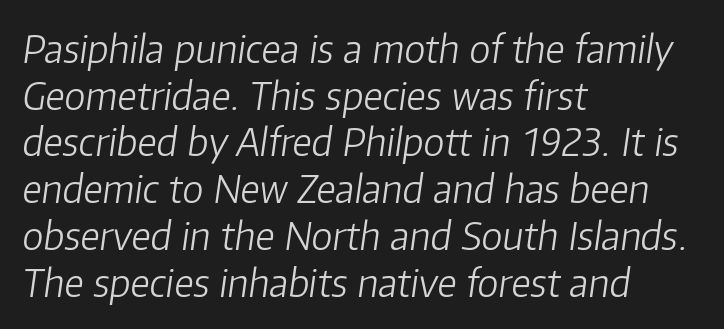
The image shows 38 px light type, italic (leaning right); set left-aligned, line spacing 1.23x, normal letter spacing, not underlined; low stroke contrast and a medium x-height.
